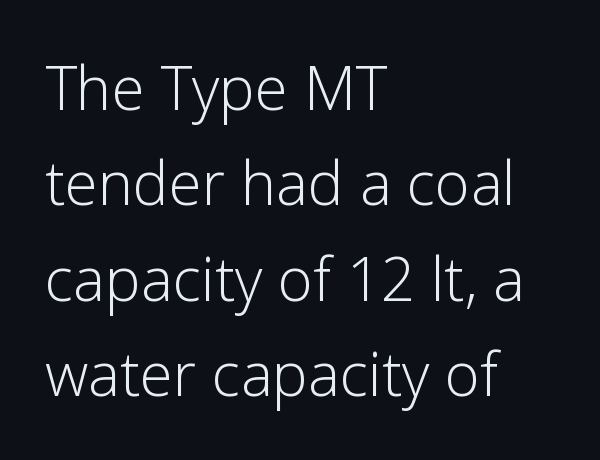
The image shows 60 px light sans-serif type, upright; set left-aligned, normal line spacing (1.59x), normal letter spacing, not underlined; low stroke contrast and a medium x-height.
